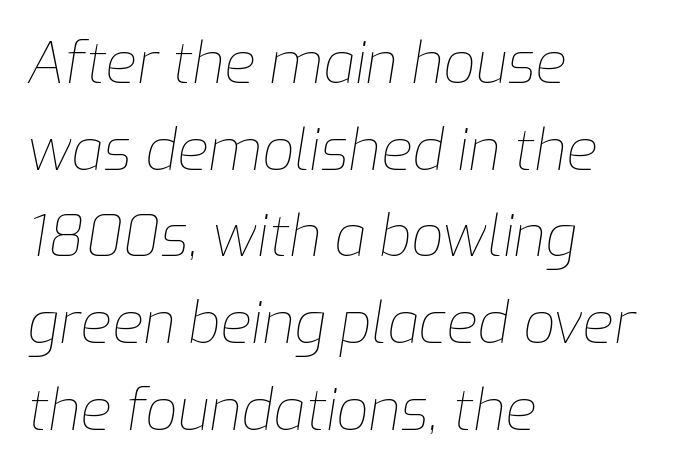
{"italic": "yes", "lean": "right", "slant_degrees": 9, "bold": "no", "weight": "thin", "width": "normal", "stroke_contrast": "low", "x_height": "medium", "monospaced": "no", "underline": "no", "align": "left", "line_spacing": "normal", "line_spacing_ratio": 1.52, "letter_spacing": "normal", "letter_spacing_em": 0.0, "glyph_px": 57}
